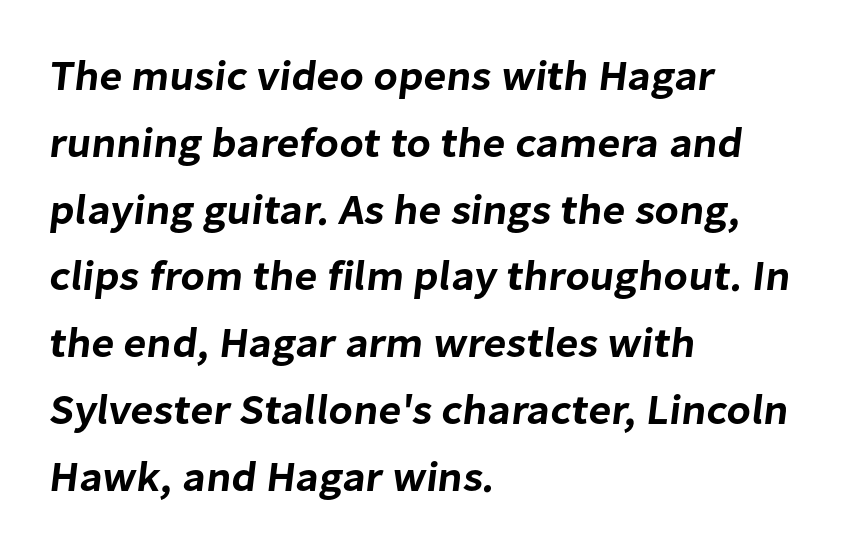
{"serif": "no", "width": "normal", "stroke_contrast": "low", "x_height": "medium", "monospaced": "no", "underline": "no", "align": "left", "line_spacing": "normal", "line_spacing_ratio": 1.59, "letter_spacing": "normal", "letter_spacing_em": 0.0, "glyph_px": 42}
